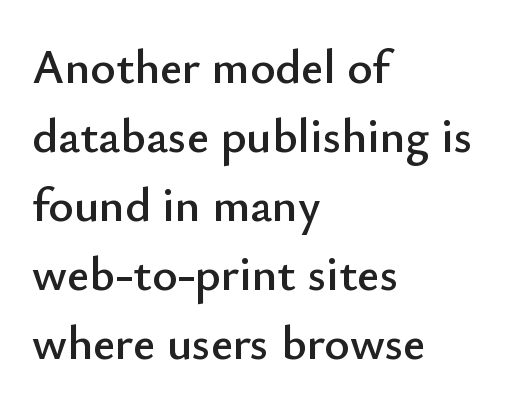
Q: Is the text italic (slanted)? A: No, it is upright.
Q: Is the typeface a serif or a sans-serif typeface? A: Sans-serif.
Q: Is the text underlined? A: No.
Q: How is the paragraph aligned? A: Left-aligned.
Q: Is the spacing between letters normal or unusually wide? A: Normal.
Q: Is the spacing between lines tight, normal or loose? A: Normal.
Q: Width (condensed, normal, or wide)? A: Normal.
Q: Stroke contrast? A: Low.
Q: x-height? A: Small.
Q: Monospaced? A: No.
